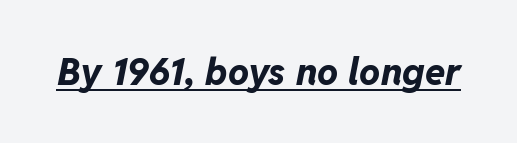
{"italic": "yes", "lean": "right", "slant_degrees": 11, "bold": "yes", "weight": "bold", "width": "normal", "stroke_contrast": "low", "x_height": "medium", "monospaced": "no", "underline": "yes", "letter_spacing": "normal", "letter_spacing_em": 0.0, "glyph_px": 37}
